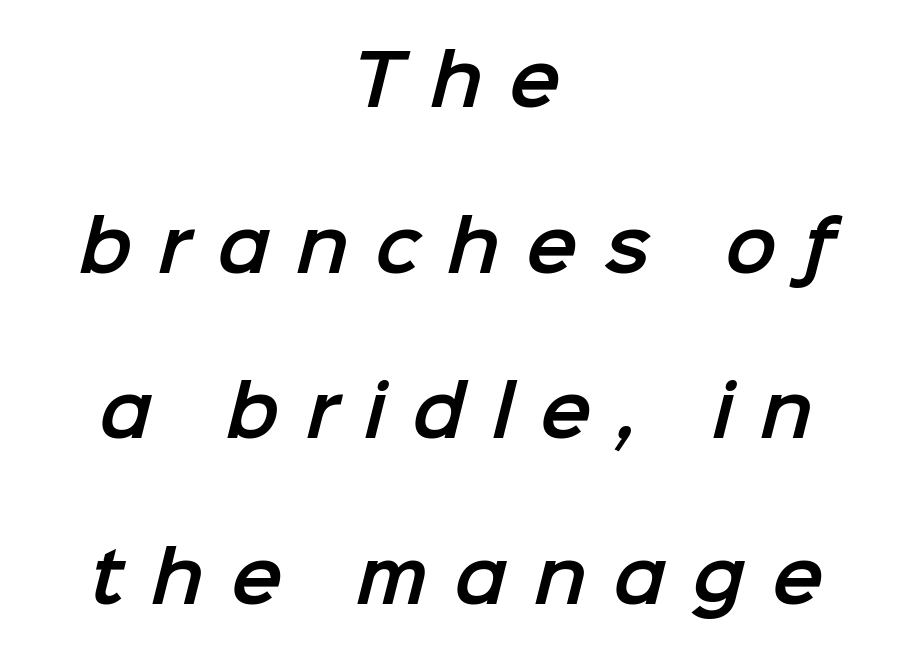
Does extra space separate the letters? Yes, quite a lot of it. Check the space under the baseline: it is left empty. The vertical gap from one line to the next is large. Do the characters align in a grid? No, the font is proportional. The passage is arranged like a title page — every line centered.
